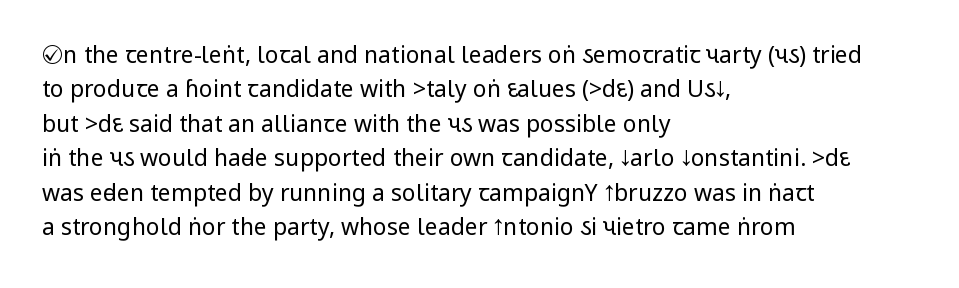
The image shows 23 px text type, upright; set left-aligned, normal line spacing (1.5x), normal letter spacing, not underlined.
